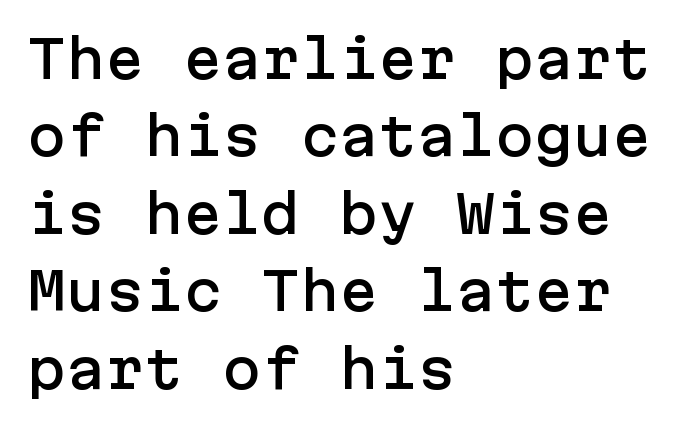
The image shows 52 px sans-serif type, upright; set left-aligned, normal line spacing (1.49x), normal letter spacing, not underlined; low stroke contrast and a medium x-height.
